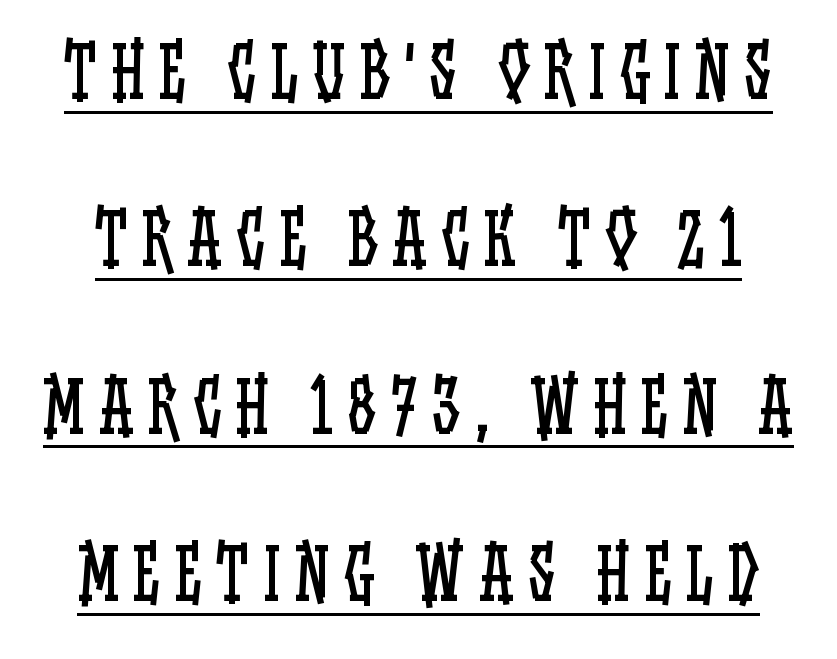
The rendering uses natural spacing where letterforms have individual widths. It's the straight-up-and-down kind of type. The weight tops out at a normal text grade. You can see a thin bar hugging the bottom of the glyphs.
